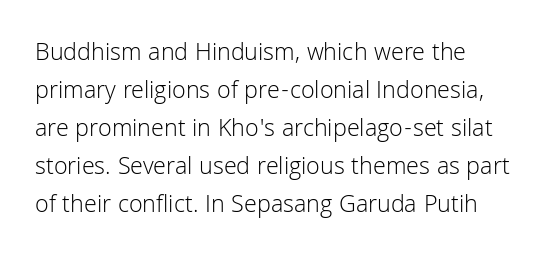
Q: Is the text bold? A: No.
Q: Is the text italic (slanted)? A: No, it is upright.
Q: Is the text underlined? A: No.
Q: Is the spacing between letters normal or unusually wide? A: Normal.
Q: Is the spacing between lines tight, normal or loose? A: Normal.
